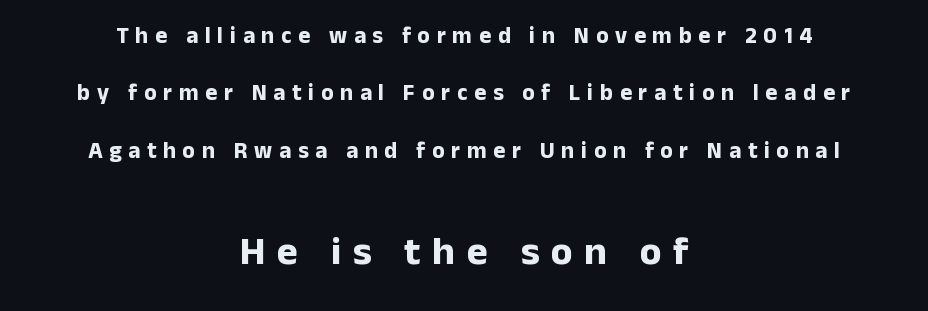
Q: Is the text bold? A: Yes.
Q: Is the text italic (slanted)? A: No, it is upright.
Q: Is the typeface a serif or a sans-serif typeface? A: Sans-serif.
Q: Is the text underlined? A: No.
Q: How is the paragraph aligned? A: Centered.
Q: Is the spacing between letters normal or unusually wide? A: Unusually wide.
Q: Is the spacing between lines tight, normal or loose? A: Loose.
Q: Which block of text is set in a larger size, the first (top) or the second (bottom)? A: The second (bottom) one.
Q: Width (condensed, normal, or wide)? A: Normal.
Q: Stroke contrast? A: Low.
Q: x-height? A: Medium.
Q: Monospaced? A: No.
